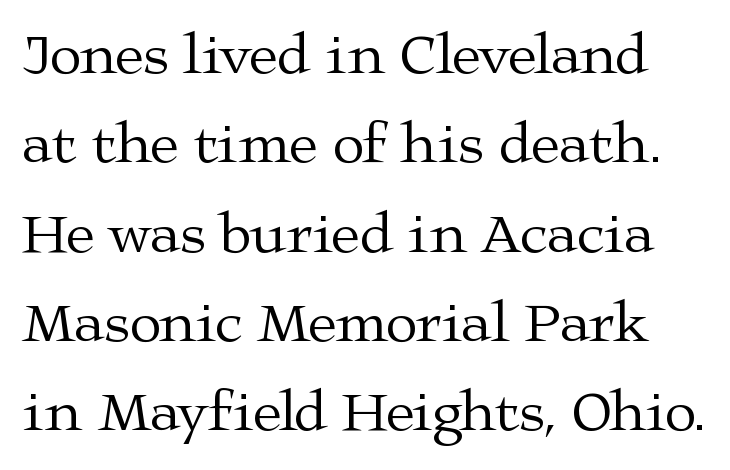
The image shows 58 px regular-weight, wide serif type, upright; set normal line spacing (1.54x), normal letter spacing, not underlined; medium stroke contrast and a medium x-height.
